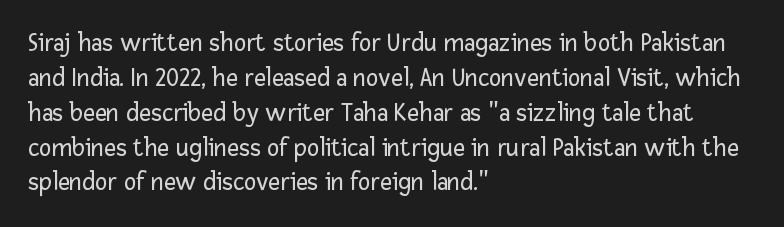
Q: Is the text bold? A: No.
Q: Is the text italic (slanted)? A: No, it is upright.
Q: Is the text underlined? A: No.
Q: How is the paragraph aligned? A: Left-aligned.
Q: Is the spacing between letters normal or unusually wide? A: Normal.
Q: Is the spacing between lines tight, normal or loose? A: Normal.
